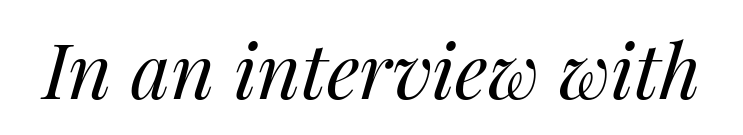
The zone under the glyphs is completely vacant. Default kerning and tracking; the words read as compact shapes. Stem width sits at or under what a default text font uses. The passage shown is typed in a proportional face where columns would drift. Italic? Definitely — the glyphs are oblique.
